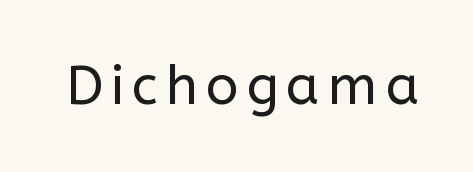
Q: Is the text bold? A: No.
Q: Is the text italic (slanted)? A: No, it is upright.
Q: Is the typeface a serif or a sans-serif typeface? A: Sans-serif.
Q: Is the text underlined? A: No.
Q: Width (condensed, normal, or wide)? A: Normal.
Q: Stroke contrast? A: Low.
Q: x-height? A: Medium.
Q: Monospaced? A: No.
